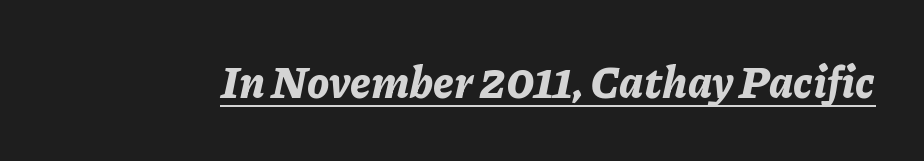
{"italic": "yes", "lean": "right", "slant_degrees": 11, "bold": "yes", "weight": "bold", "width": "normal", "stroke_contrast": "low", "x_height": "medium", "monospaced": "no", "underline": "yes", "letter_spacing": "normal", "letter_spacing_em": 0.0, "glyph_px": 44}
